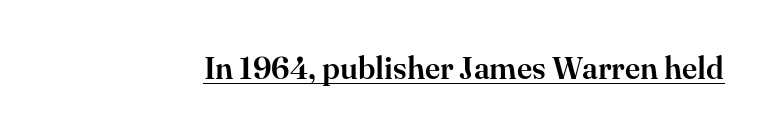
{"serif": "yes", "italic": "no", "width": "normal", "stroke_contrast": "high", "x_height": "small", "monospaced": "no", "underline": "yes", "letter_spacing": "normal", "letter_spacing_em": 0.0, "glyph_px": 31}
